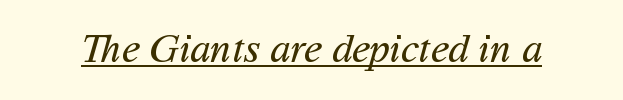
The line texture is even and compact thanks to regular tracking. The glyphs are accompanied by a horizontal stroke just below them. Each letter keeps its own natural width here, so spacing adapts to shape. Serifs: no, the terminals of the letterforms are clean. The font sits on the lighter half of the weight spectrum, regular included.
